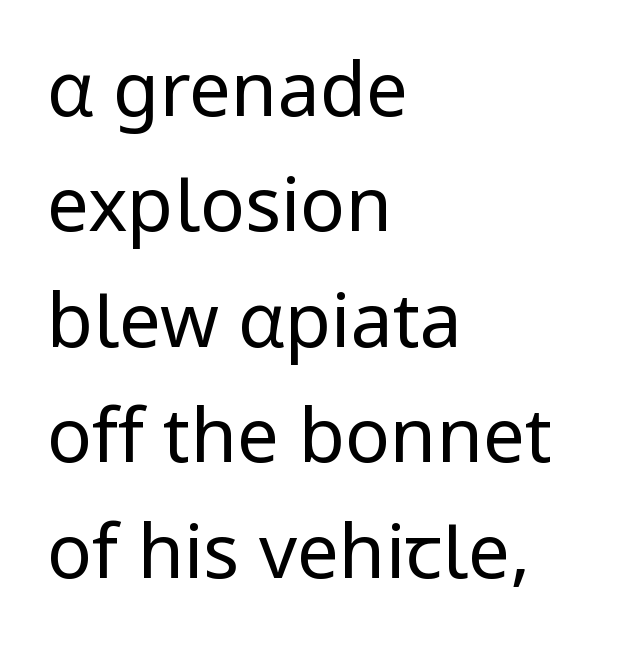
The image shows 75 px regular-weight sans-serif type, upright; set left-aligned, normal line spacing (1.54x), normal letter spacing, not underlined; low stroke contrast and a medium x-height.
